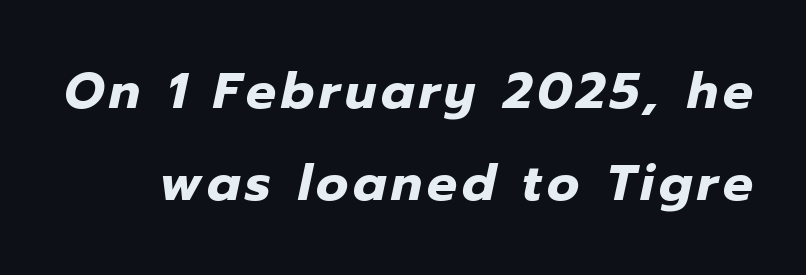
The image shows 50 px heavy type, italic (leaning right); set line spacing 1.84x, not underlined; low stroke contrast and a medium x-height.
